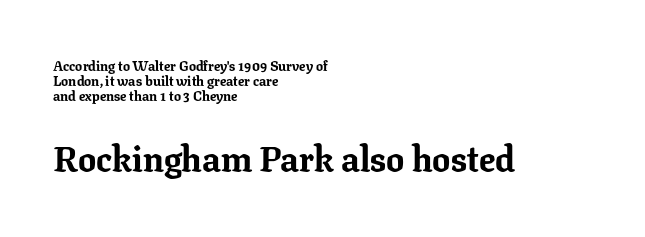
Q: Is the text bold? A: Yes.
Q: Is the text italic (slanted)? A: No, it is upright.
Q: Is the typeface a serif or a sans-serif typeface? A: Serif.
Q: Is the text underlined? A: No.
Q: How is the paragraph aligned? A: Left-aligned.
Q: Is the spacing between letters normal or unusually wide? A: Normal.
Q: Is the spacing between lines tight, normal or loose? A: Tight.
Q: Which block of text is set in a larger size, the first (top) or the second (bottom)? A: The second (bottom) one.
Q: Width (condensed, normal, or wide)? A: Normal.
Q: Stroke contrast? A: Low.
Q: x-height? A: Medium.
Q: Monospaced? A: No.
